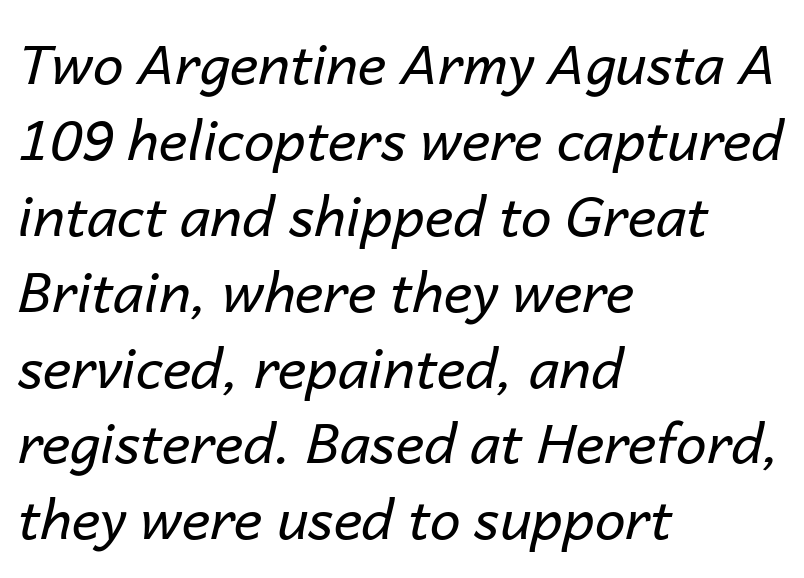
The tracking reads as untouched default to a designer's eye. Leading matches the norm, producing a regular column. Unbolded letterforms with no extra heft. This sample has the flowing, uneven cadence of proportional lettering. The area under the type is left untouched. Italic? Definitely — the glyphs are oblique.
